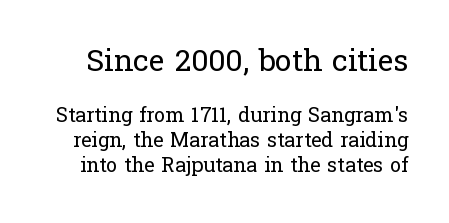
Observe the serifs anchoring each vertical stroke in this sample. You can tell it's not italic because the verticals are truly vertical. These lines are rendered in a variable-pitch font. Does the bottom block carry the larger type? No, the top block does. Only glyphs here, with clear space below each row. No letter is thick-stroked: the sample isn't bold.
